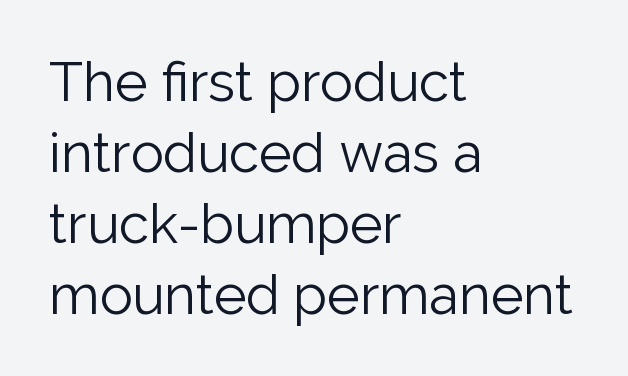
This is the regular roman posture of the typeface. The lines sit at an ordinary, default distance from one another. Quick note: underline off. The face used here is a sans, in the tradition of grotesques and geometrics. The passage shown is not bold in any degree. The passage shown is typed in a proportional face where columns would drift.
